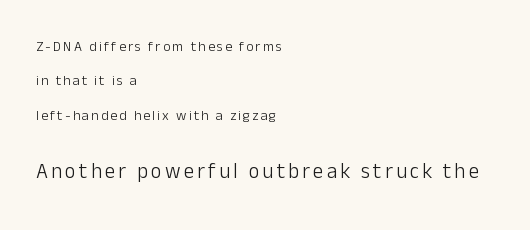
The image shows 21 px text type, upright; set left-aligned, loose line spacing (2.46x), not underlined; the second (bottom) block is 1.5x larger.
